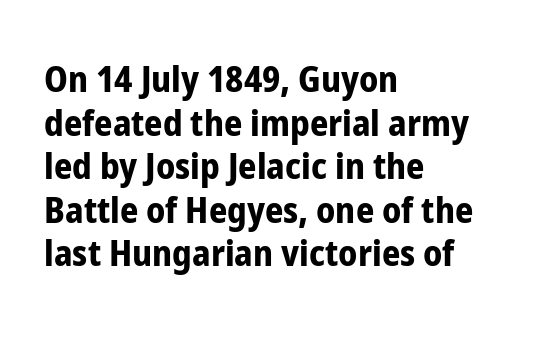
The image shows 36 px bold, condensed sans-serif type, upright; set left-aligned, line spacing 1.21x, normal letter spacing, not underlined; low stroke contrast and a medium x-height.
